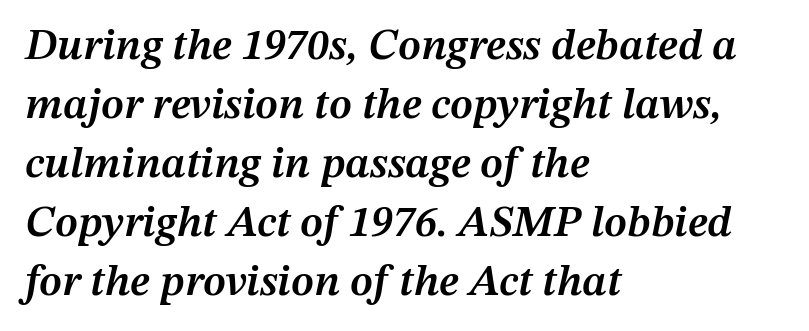
Q: Is the text bold? A: Semi-bold.
Q: Is the text italic (slanted)? A: Yes, it leans right by about 12 degrees.
Q: Is the text underlined? A: No.
Q: How is the paragraph aligned? A: Left-aligned.
Q: Is the spacing between letters normal or unusually wide? A: Normal.
Q: Is the spacing between lines tight, normal or loose? A: Normal.
Q: Width (condensed, normal, or wide)? A: Normal.
Q: Stroke contrast? A: Medium.
Q: x-height? A: Medium.
Q: Monospaced? A: No.
